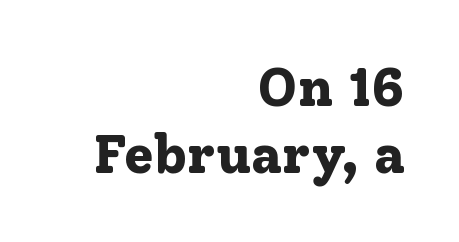
{"serif": "yes", "italic": "no", "bold": "yes", "weight": "bold", "width": "normal", "stroke_contrast": "low", "x_height": "medium", "monospaced": "no", "underline": "no", "align": "right", "line_spacing": "normal", "line_spacing_ratio": 1.25, "letter_spacing": "normal", "letter_spacing_em": 0.0, "glyph_px": 54}
